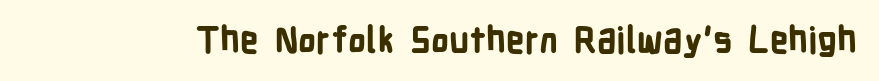
{"serif": "no", "italic": "no", "bold": "yes", "weight": "bold", "width": "condensed", "stroke_contrast": "low", "x_height": "medium", "monospaced": "no", "underline": "no", "letter_spacing": "normal", "letter_spacing_em": 0.0, "glyph_px": 36}
